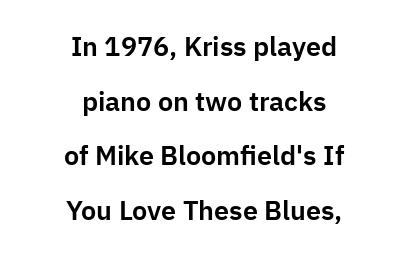
Q: Is the text italic (slanted)? A: No, it is upright.
Q: Is the text underlined? A: No.
Q: How is the paragraph aligned? A: Centered.
Q: Is the spacing between letters normal or unusually wide? A: Normal.
Q: Is the spacing between lines tight, normal or loose? A: Loose.
